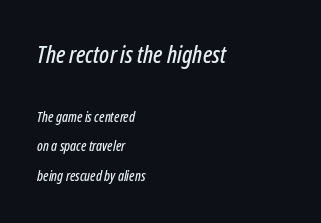
{"italic": "yes", "lean": "right", "slant_degrees": 12, "underline": "no", "align": "left", "line_spacing": "loose", "line_spacing_ratio": 2.11, "letter_spacing": "normal", "letter_spacing_em": 0.0, "larger_block": "first", "size_ratio": 1.71, "glyph_px": 24}
